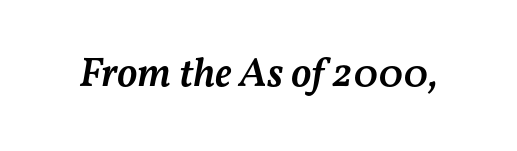
The image shows 41 px semibold type, italic (leaning right); set normal letter spacing, not underlined; medium stroke contrast and a medium x-height.
